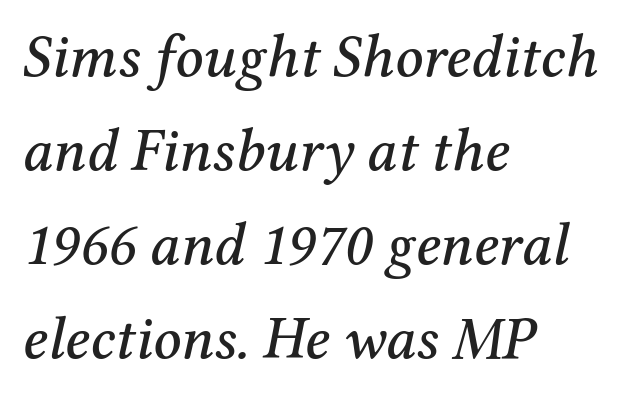
Yep, those are serifs on the letters. A clean baseline with only descenders dipping below it. This rendering leaves character spacing at its baseline value. The rendering anchors every line to the left-hand side. Character widths vary here, with narrow letters taking less room than wide ones. Emphasis-style slanted type is in use.
